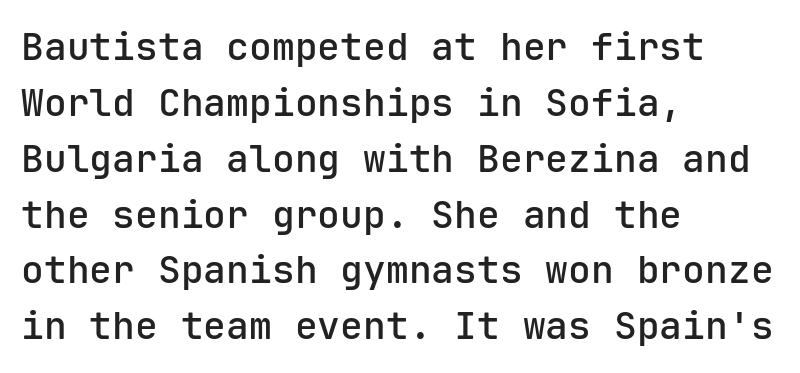
Q: Is the text bold? A: Semi-bold.
Q: Is the text italic (slanted)? A: No, it is upright.
Q: Is the typeface a serif or a sans-serif typeface? A: Sans-serif.
Q: Is the text underlined? A: No.
Q: How is the paragraph aligned? A: Left-aligned.
Q: Is the spacing between letters normal or unusually wide? A: Normal.
Q: Is the spacing between lines tight, normal or loose? A: Normal.
Q: Width (condensed, normal, or wide)? A: Normal.
Q: Stroke contrast? A: Low.
Q: x-height? A: Medium.
Q: Monospaced? A: Yes.
